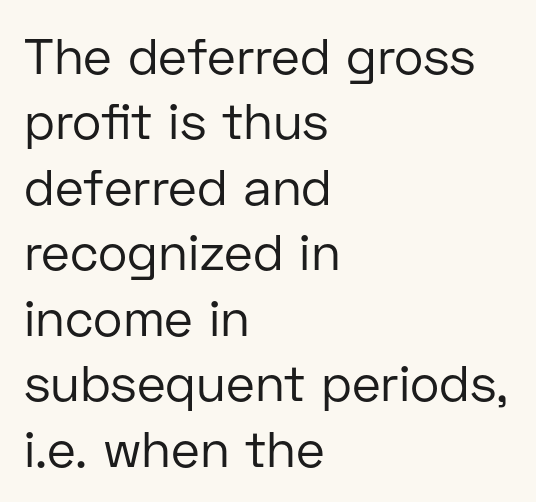
No italicization has been applied; the sample stays upright. Has an underline been added? It has not. The designer left line spacing at the default. Look at the bottom of the vertical strokes: they stop flat, with no serifs. Does extra space separate the letters? No, they use regular spacing. Proportional: the letters do not fall into vertical columns.
